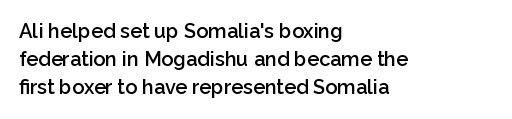
{"italic": "no", "bold": "semi", "underline": "no", "align": "left", "line_spacing": "normal", "line_spacing_ratio": 1.41, "letter_spacing": "normal", "letter_spacing_em": 0.0, "glyph_px": 20}
